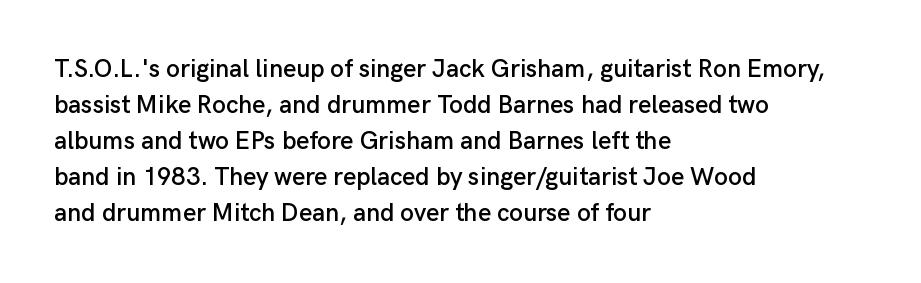
Vertically, the passage feels balanced, rows spaced as you'd expect. Every character sits straight up, as roman type does. A typesetter would call this zero additional tracking. Each line starts at the same left margin while the right side varies. Descenders are the only things crossing below the line.
